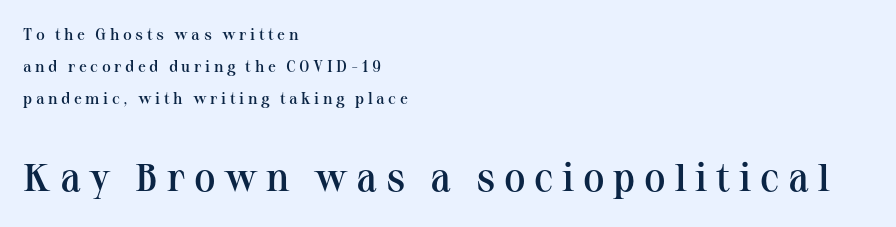
The image shows 39 px semibold serif type, upright; set left-aligned, loose line spacing (2.01x), unusually wide letter spacing (+0.22 em), not underlined; the second (bottom) block is 2.44x larger; medium stroke contrast and a medium x-height.
